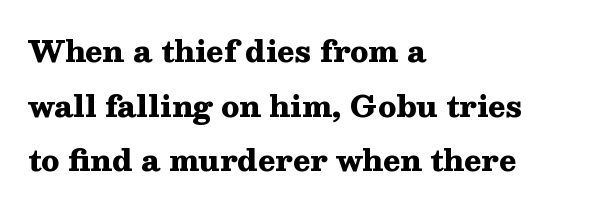
The image shows 29 px heavy, wide serif type, upright; set left-aligned, line spacing 1.88x, normal letter spacing, not underlined; medium stroke contrast and a medium x-height.
